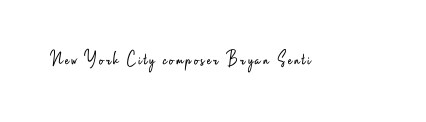
{"bold": "no", "underline": "no", "glyph_px": 21}
